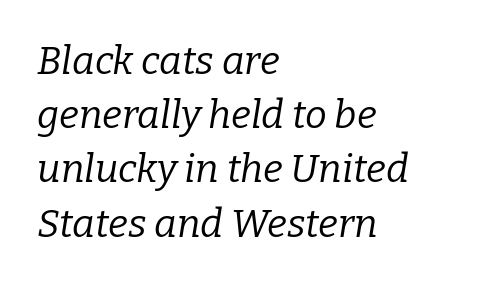
Is the letter spacing exaggerated? No — it looks like the ordinary default. This sample has the flowing, uneven cadence of proportional lettering. Emphasis-style slanted type is in use. The glyphs are unaccompanied by any horizontal stroke below them.
